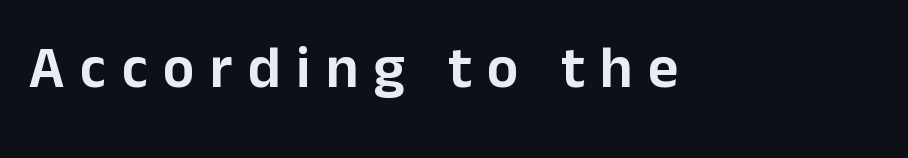
The image shows 59 px sans-serif type, upright; set unusually wide letter spacing (+0.26 em), not underlined; low stroke contrast and a medium x-height.
